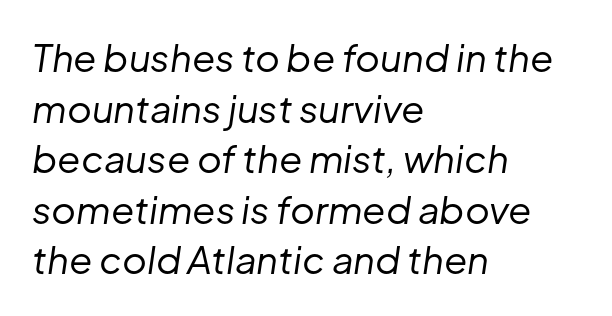
{"italic": "yes", "lean": "right", "slant_degrees": 8, "bold": "no", "weight": "regular", "width": "normal", "stroke_contrast": "low", "x_height": "medium", "monospaced": "no", "underline": "no", "align": "left", "line_spacing": "normal", "line_spacing_ratio": 1.33, "letter_spacing": "normal", "letter_spacing_em": 0.0, "glyph_px": 38}
